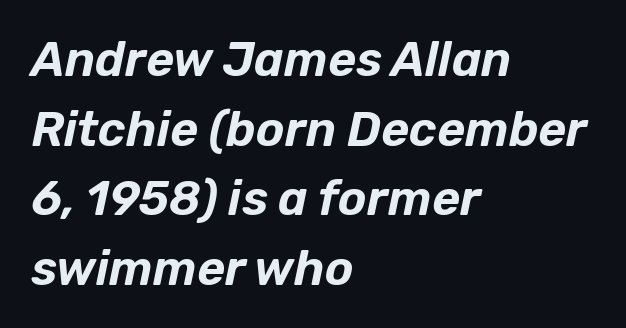
Q: Is the text italic (slanted)? A: Yes, it leans right by about 12 degrees.
Q: Is the text underlined? A: No.
Q: How is the paragraph aligned? A: Left-aligned.
Q: Is the spacing between letters normal or unusually wide? A: Normal.
Q: Is the spacing between lines tight, normal or loose? A: Normal.
Q: Width (condensed, normal, or wide)? A: Normal.
Q: Stroke contrast? A: Low.
Q: x-height? A: Medium.
Q: Monospaced? A: No.
